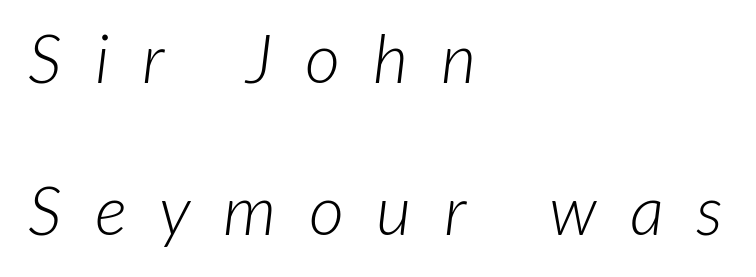
{"italic": "yes", "lean": "right", "slant_degrees": 7, "bold": "no", "weight": "light", "width": "normal", "stroke_contrast": "low", "x_height": "medium", "monospaced": "no", "underline": "no", "align": "left", "line_spacing": "loose", "line_spacing_ratio": 2.23, "letter_spacing": "wide", "letter_spacing_em": 0.48, "glyph_px": 68}
